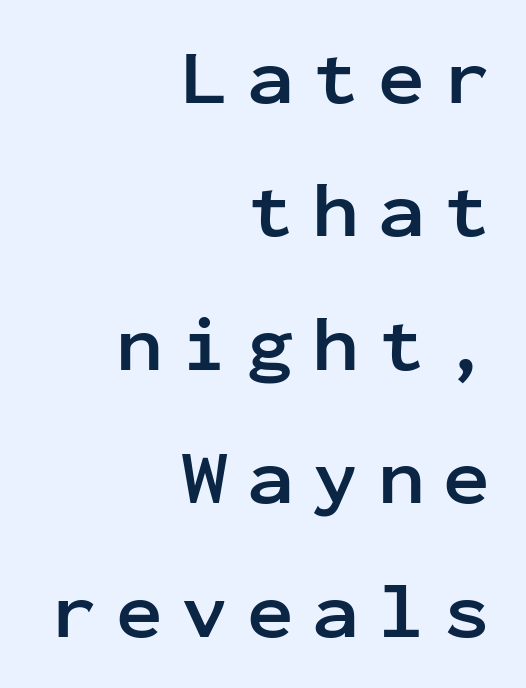
Descender tails drop into unmarked territory. Do the letters lean? They stand straight. Leftover space on each line is placed entirely before the opening word. In terms of weight, the rendering is a true, heavy bold. Note the uniform advance width — an 'i' takes as much space as an 'm'.
